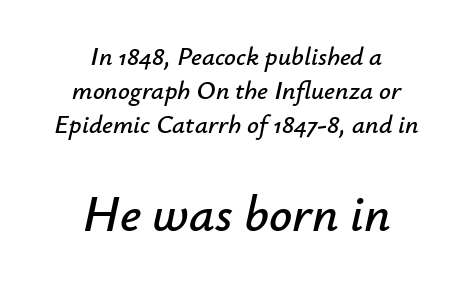
The image shows 51 px text type, italic (leaning right); set centered, normal line spacing (1.31x), normal letter spacing, not underlined; the second (bottom) block is 1.96x larger; low stroke contrast and a small x-height.
